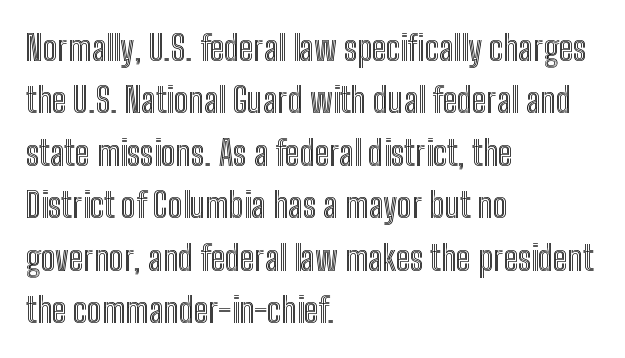
Q: Is the text italic (slanted)? A: No, it is upright.
Q: Is the text underlined? A: No.
Q: How is the paragraph aligned? A: Left-aligned.
Q: Is the spacing between letters normal or unusually wide? A: Normal.
Q: Is the spacing between lines tight, normal or loose? A: Normal.
Q: Width (condensed, normal, or wide)? A: Condensed.
Q: x-height? A: Medium.
Q: Monospaced? A: No.
